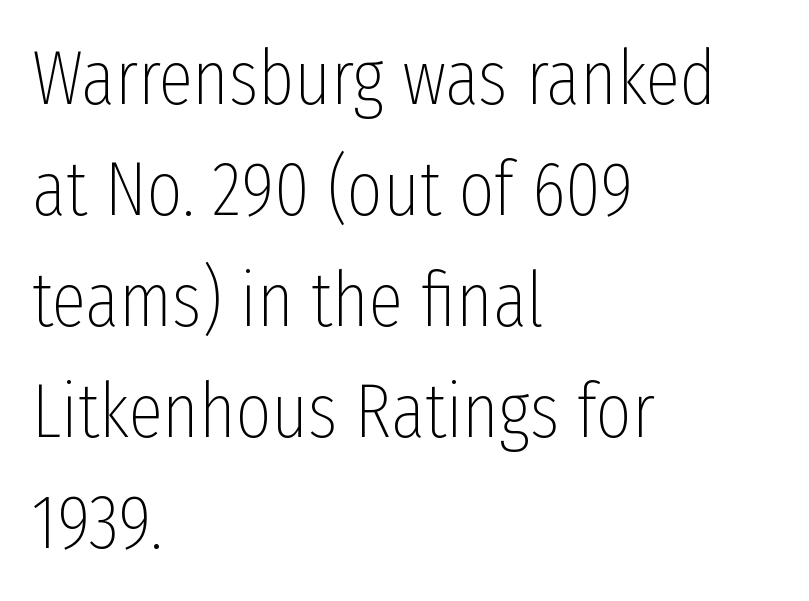
Q: Is the text bold? A: No.
Q: Is the text italic (slanted)? A: No, it is upright.
Q: Is the typeface a serif or a sans-serif typeface? A: Sans-serif.
Q: Is the text underlined? A: No.
Q: How is the paragraph aligned? A: Left-aligned.
Q: Is the spacing between letters normal or unusually wide? A: Normal.
Q: Is the spacing between lines tight, normal or loose? A: Normal.
Q: Width (condensed, normal, or wide)? A: Condensed.
Q: Stroke contrast? A: Low.
Q: x-height? A: Medium.
Q: Monospaced? A: No.
